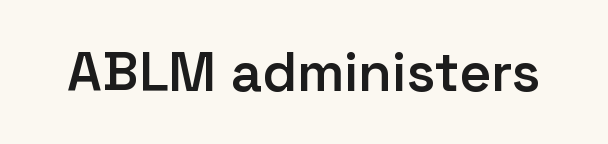
Q: Is the text bold? A: Semi-bold.
Q: Is the text italic (slanted)? A: No, it is upright.
Q: Is the typeface a serif or a sans-serif typeface? A: Sans-serif.
Q: Is the text underlined? A: No.
Q: Is the spacing between letters normal or unusually wide? A: Normal.
Q: Width (condensed, normal, or wide)? A: Normal.
Q: Stroke contrast? A: Low.
Q: x-height? A: Medium.
Q: Monospaced? A: No.
